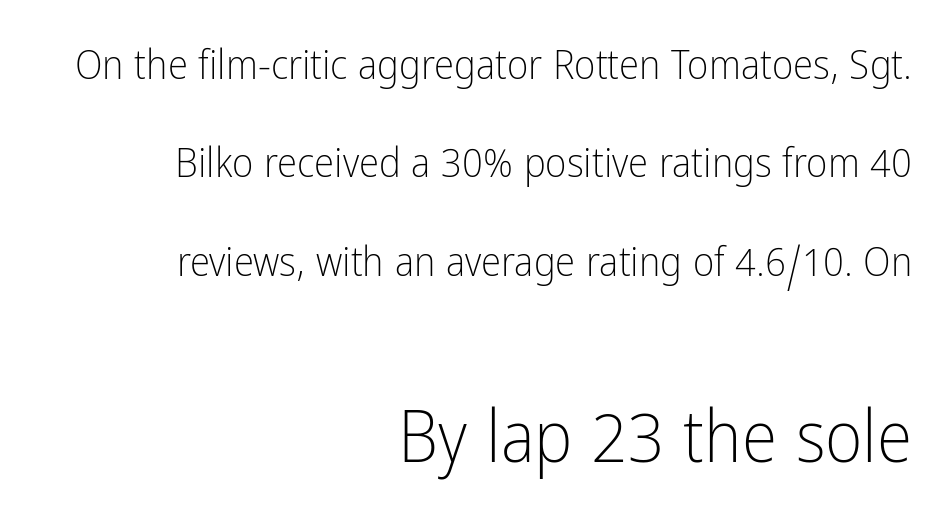
Q: Is the text bold? A: No.
Q: Is the text italic (slanted)? A: No, it is upright.
Q: Is the typeface a serif or a sans-serif typeface? A: Sans-serif.
Q: Is the text underlined? A: No.
Q: How is the paragraph aligned? A: Right-aligned.
Q: Is the spacing between letters normal or unusually wide? A: Normal.
Q: Is the spacing between lines tight, normal or loose? A: Loose.
Q: Which block of text is set in a larger size, the first (top) or the second (bottom)? A: The second (bottom) one.
Q: Width (condensed, normal, or wide)? A: Condensed.
Q: Stroke contrast? A: Low.
Q: x-height? A: Medium.
Q: Monospaced? A: No.
